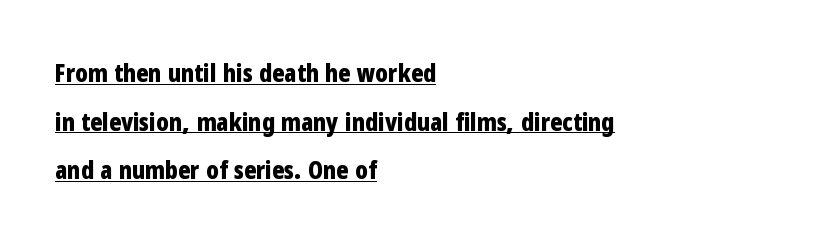
Q: Is the text bold? A: Yes.
Q: Is the text italic (slanted)? A: No, it is upright.
Q: Is the text underlined? A: Yes.
Q: How is the paragraph aligned? A: Left-aligned.
Q: Is the spacing between letters normal or unusually wide? A: Normal.
Q: Is the spacing between lines tight, normal or loose? A: Loose.
